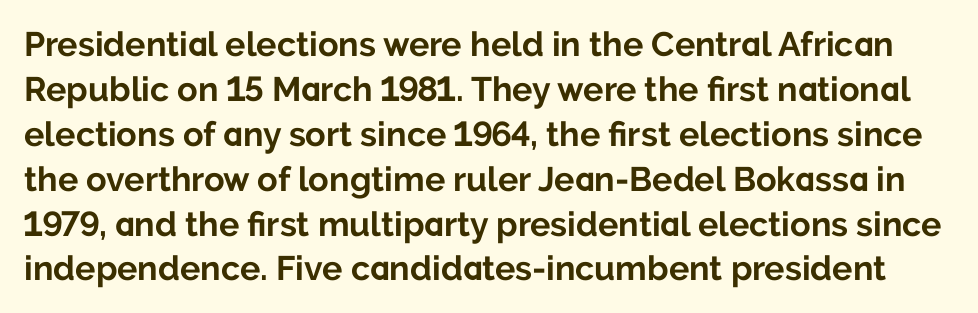
{"serif": "no", "italic": "no", "bold": "yes", "weight": "bold", "width": "normal", "stroke_contrast": "low", "x_height": "medium", "monospaced": "no", "underline": "no", "line_spacing": "normal", "line_spacing_ratio": 1.32, "letter_spacing": "normal", "letter_spacing_em": 0.0, "glyph_px": 34}
